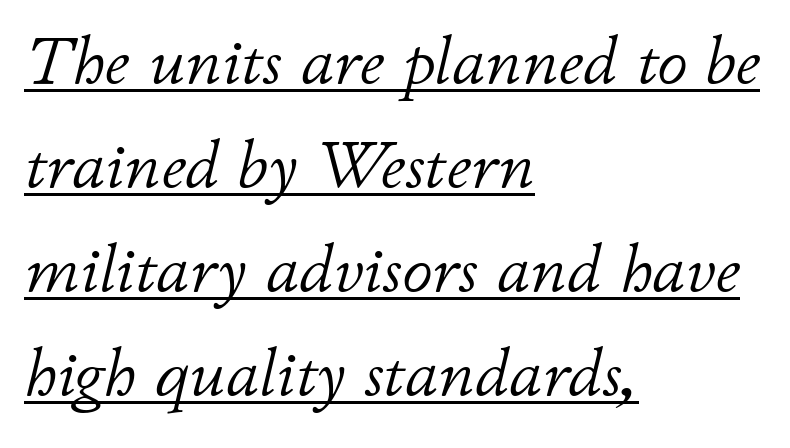
If you drew a ruler down the left edge, every line would touch it. Is this a fixed-width face? No — the glyphs have proportional, varying widths. Students, note that the glyphs here touch the page at normal intervals. Rendered with sloped, italic letterforms.
